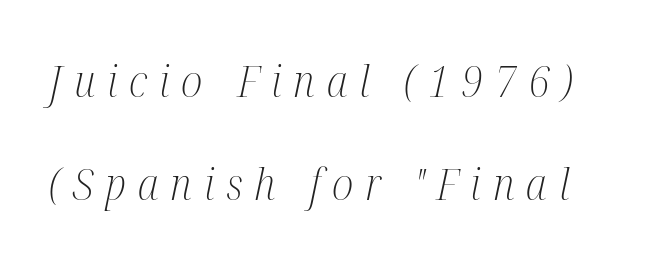
The image shows 44 px light, condensed serif type, italic (leaning right); set loose line spacing (2.33x), unusually wide letter spacing (+0.27 em), not underlined; medium stroke contrast and a medium x-height.
